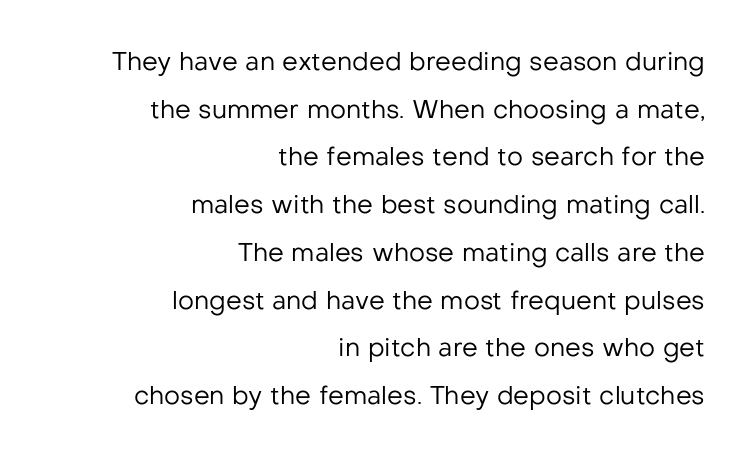
{"italic": "no", "bold": "no", "underline": "no", "align": "right", "line_spacing": "loose", "line_spacing_ratio": 1.91, "letter_spacing": "normal", "letter_spacing_em": 0.0, "glyph_px": 25}
